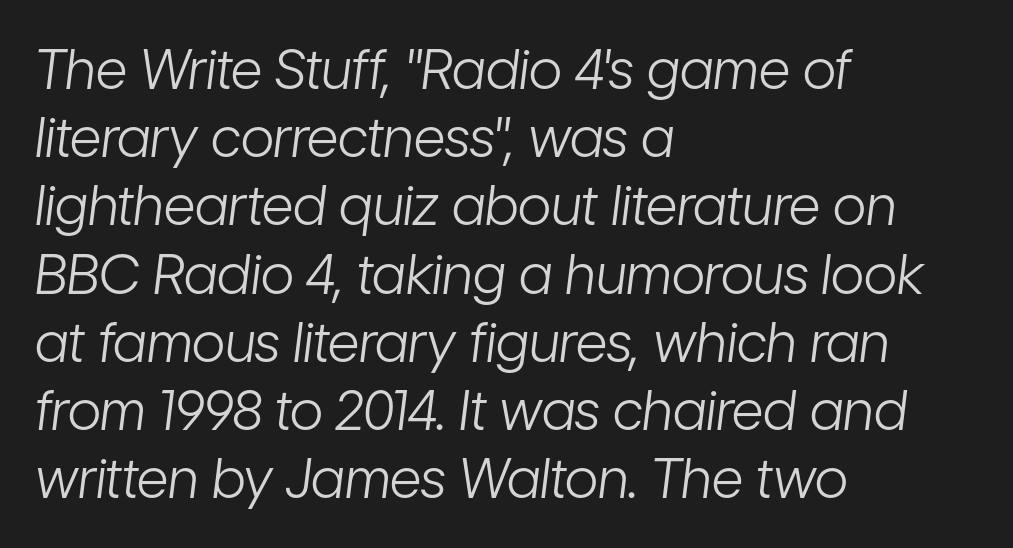
Q: Is the text bold? A: No.
Q: Is the text italic (slanted)? A: Yes, it leans right by about 7 degrees.
Q: Is the text underlined? A: No.
Q: How is the paragraph aligned? A: Left-aligned.
Q: Is the spacing between letters normal or unusually wide? A: Normal.
Q: Width (condensed, normal, or wide)? A: Condensed.
Q: Stroke contrast? A: Low.
Q: x-height? A: Medium.
Q: Monospaced? A: No.
